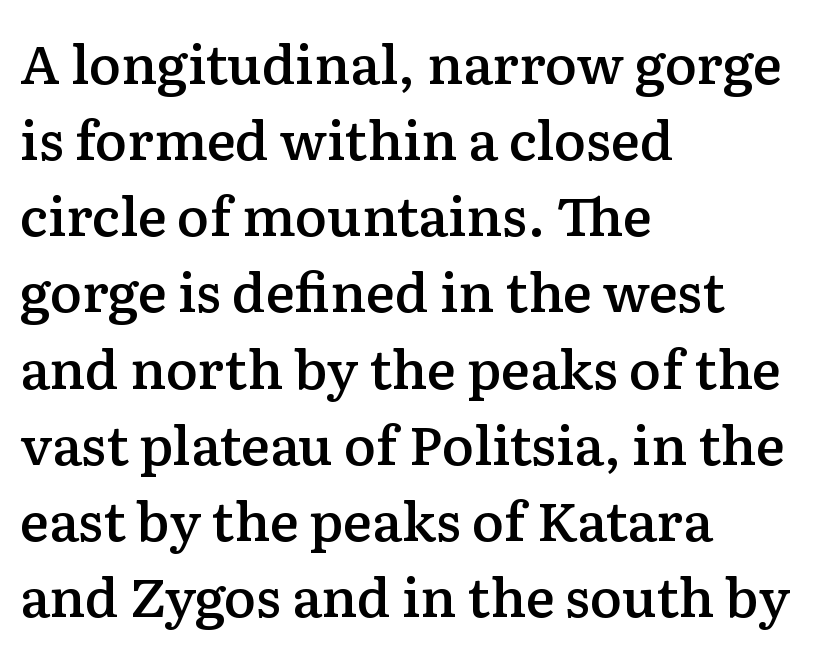
Q: Is the text bold? A: Semi-bold.
Q: Is the text italic (slanted)? A: No, it is upright.
Q: Is the typeface a serif or a sans-serif typeface? A: Serif.
Q: Is the text underlined? A: No.
Q: How is the paragraph aligned? A: Left-aligned.
Q: Is the spacing between letters normal or unusually wide? A: Normal.
Q: Is the spacing between lines tight, normal or loose? A: Normal.
Q: Width (condensed, normal, or wide)? A: Normal.
Q: Stroke contrast? A: Low.
Q: x-height? A: Medium.
Q: Monospaced? A: No.
